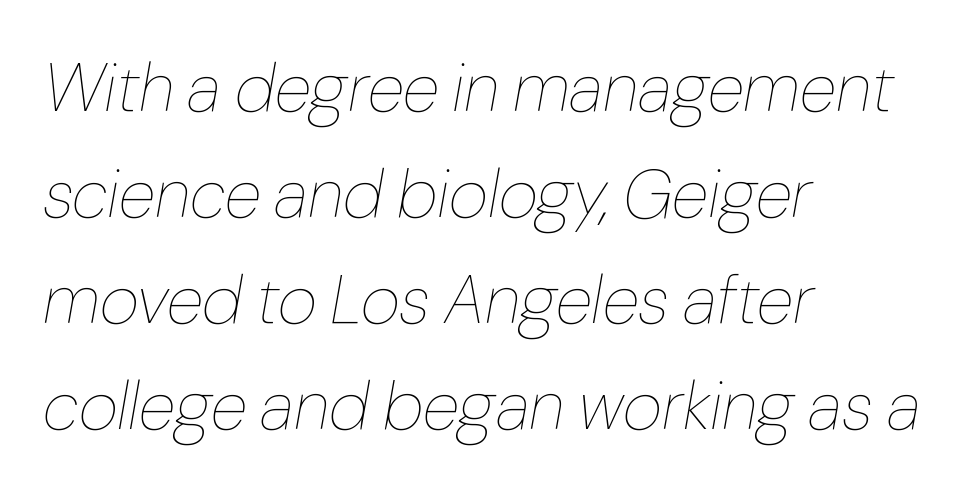
Q: Is the text bold? A: No.
Q: Is the text italic (slanted)? A: Yes, it leans right by about 10 degrees.
Q: Is the text underlined? A: No.
Q: How is the paragraph aligned? A: Left-aligned.
Q: Is the spacing between letters normal or unusually wide? A: Normal.
Q: Is the spacing between lines tight, normal or loose? A: Normal.
Q: Width (condensed, normal, or wide)? A: Normal.
Q: Stroke contrast? A: Low.
Q: x-height? A: Medium.
Q: Monospaced? A: No.
